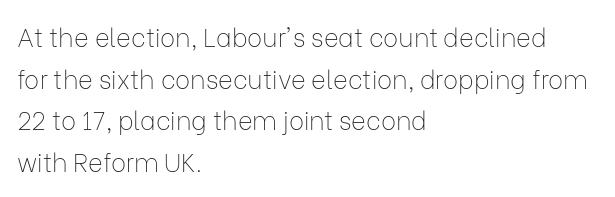
Q: Is the text bold? A: No.
Q: Is the text italic (slanted)? A: No, it is upright.
Q: Is the text underlined? A: No.
Q: How is the paragraph aligned? A: Left-aligned.
Q: Is the spacing between letters normal or unusually wide? A: Normal.
Q: Is the spacing between lines tight, normal or loose? A: Normal.
